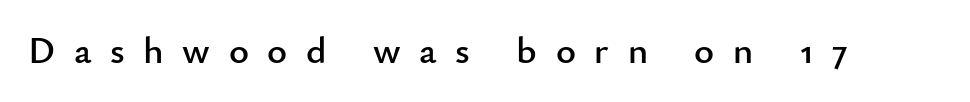
The letters are spread apart with noticeably loose tracking. Note the varied advance widths — an 'i' is clearly narrower than an 'm'. The letters stand straight up with perfectly vertical stems. Type without underlining.
